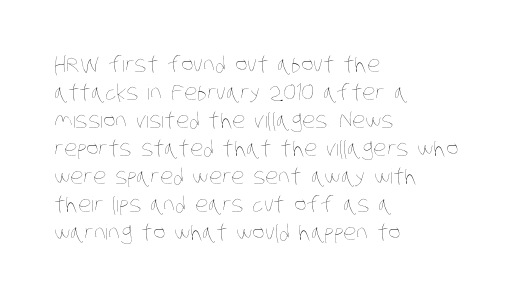
The image shows 21 px text type; set left-aligned, normal line spacing (1.33x), normal letter spacing, not underlined.
